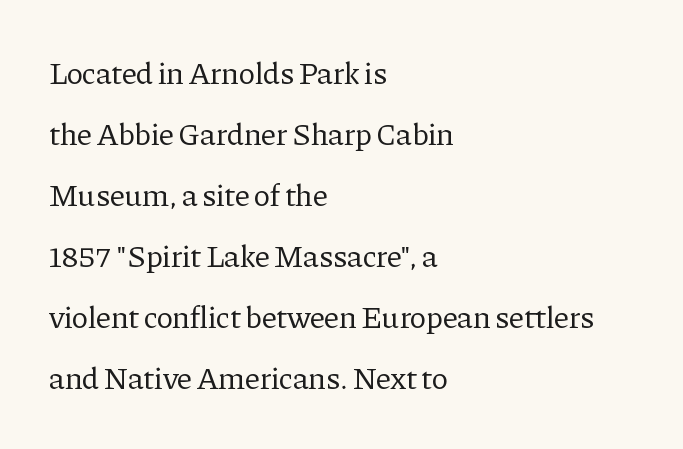
Does the leading feel generous? Absolutely, it's lavish. Every stem runs plumb, perpendicular to the baseline. Ink coverage per letter is moderate at most. Inter-character spacing is left at the font's built-in metrics. Does the type have serifs? Yes, each stem ends in a small foot.
